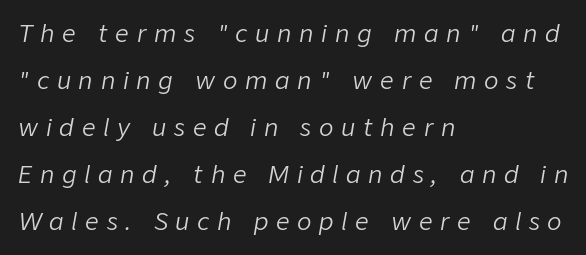
Q: Is the text bold? A: No.
Q: Is the text italic (slanted)? A: Yes, it leans right by about 9 degrees.
Q: Is the text underlined? A: No.
Q: How is the paragraph aligned? A: Left-aligned.
Q: Is the spacing between letters normal or unusually wide? A: Unusually wide.
Q: Is the spacing between lines tight, normal or loose? A: Loose.
